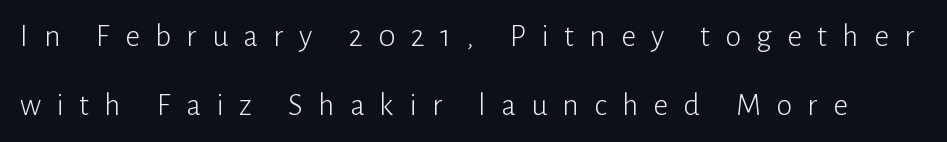
The passage shown has open, widely tracked lettering throughout. Nothing sits at the stroke ends, so this counts as sans-serif. These lines stand farther apart than default settings would place them. The strokes are not fattened; the text isn't bold. No word sits above an underline. When letters stand straight like this, we call the style roman or upright.
